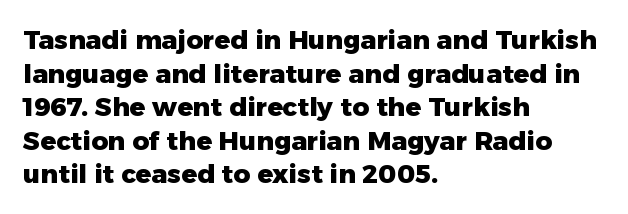
{"italic": "no", "bold": "yes", "underline": "no", "align": "left", "line_spacing": "normal", "line_spacing_ratio": 1.29, "letter_spacing": "normal", "letter_spacing_em": 0.0, "glyph_px": 26}
